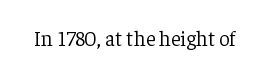
The passage shown is not underscored anywhere. The font's upright variant was chosen for this text. Stems here are at most as thick as an everyday book face. Observe the ordinary spacing: letters are neighbours, not strangers.
